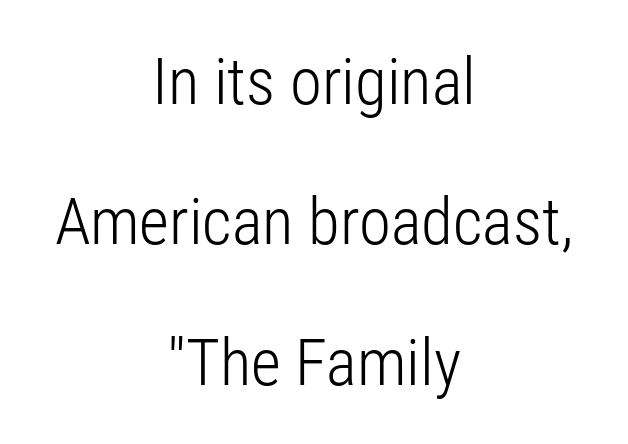
The tracking reads as untouched default to a designer's eye. Classification — sans serif. Check under the words: just untouched page. The passage shown is typed in a proportional face where columns would drift. Compared with typical paragraphs, the rows here are farther apart.
